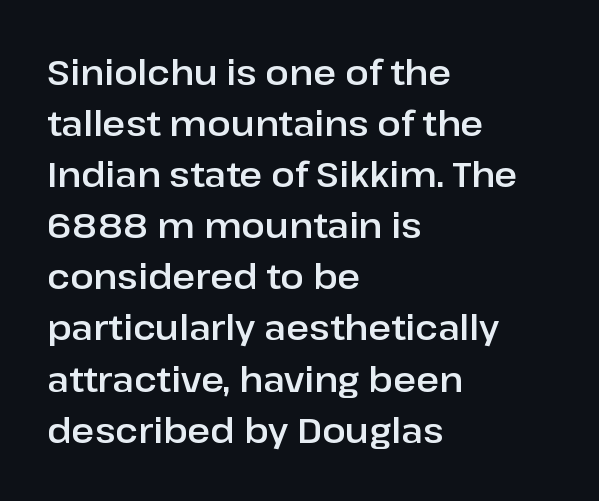
Each row of text sits above clean, open space. Honestly, the row spacing looks completely unremarkable. The rag falls on the right side of this text block. The passage shown is typed in a proportional face where columns would drift.
